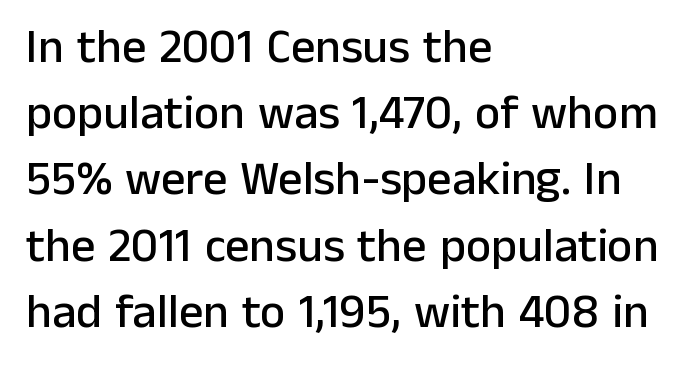
Q: Is the text italic (slanted)? A: No, it is upright.
Q: Is the typeface a serif or a sans-serif typeface? A: Sans-serif.
Q: Is the text underlined? A: No.
Q: How is the paragraph aligned? A: Left-aligned.
Q: Is the spacing between letters normal or unusually wide? A: Normal.
Q: Is the spacing between lines tight, normal or loose? A: Normal.
Q: Width (condensed, normal, or wide)? A: Normal.
Q: Stroke contrast? A: Low.
Q: x-height? A: Medium.
Q: Monospaced? A: No.
